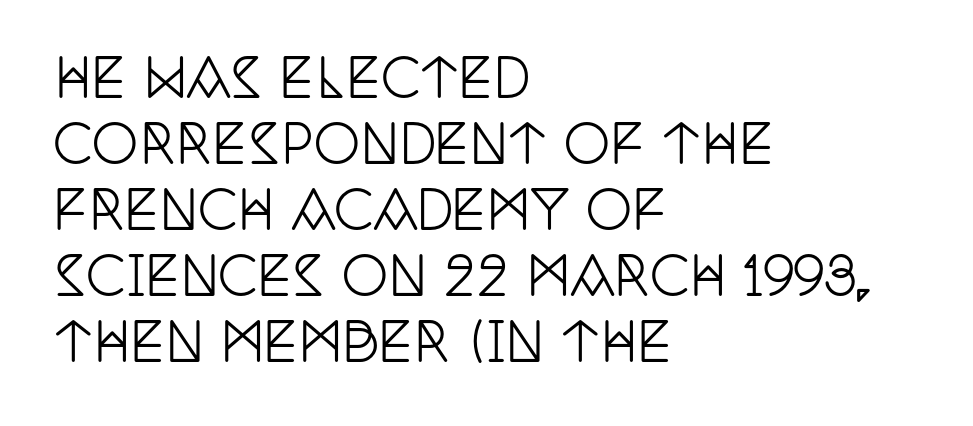
{"serif": "yes", "italic": "no", "width": "condensed", "stroke_contrast": "low", "x_height": "large", "monospaced": "no", "underline": "no", "align": "left", "line_spacing": "normal", "line_spacing_ratio": 1.27, "letter_spacing": "normal", "letter_spacing_em": 0.0, "glyph_px": 52}
